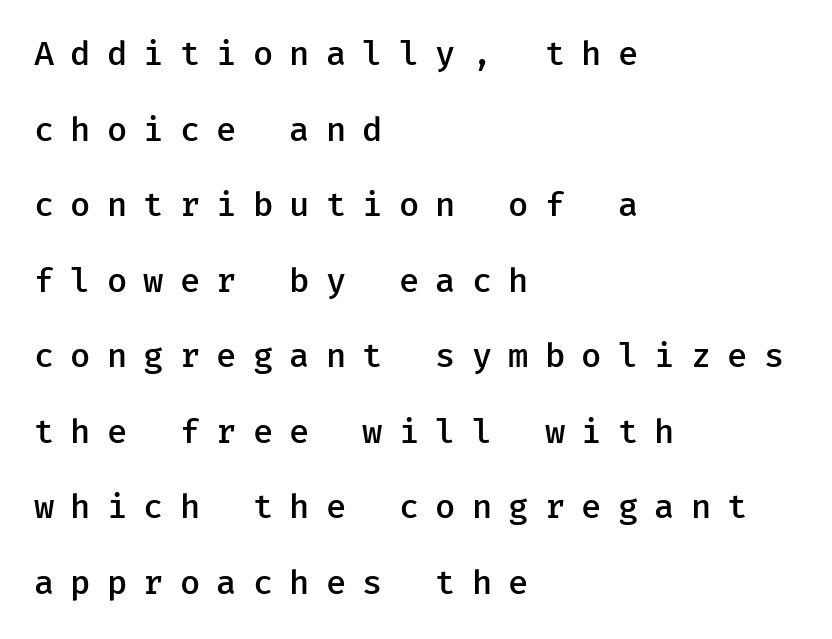
Line starts are locked; line ends wander. Airy leading. Here the designer chose a console-style face with uniform glyph widths. Caption: semibold face, moderately heavy strokes. Rule under the text: the space is simply empty. A typesetter would call this heavily tracked-out type.
